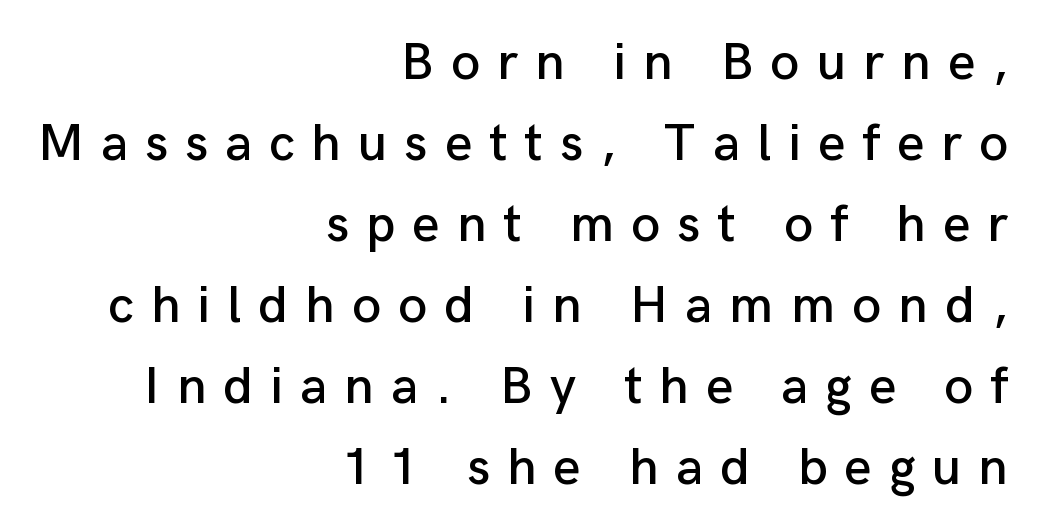
Q: Is the text italic (slanted)? A: No, it is upright.
Q: Is the typeface a serif or a sans-serif typeface? A: Sans-serif.
Q: Is the text underlined? A: No.
Q: How is the paragraph aligned? A: Right-aligned.
Q: Is the spacing between letters normal or unusually wide? A: Unusually wide.
Q: Is the spacing between lines tight, normal or loose? A: Normal.
Q: Width (condensed, normal, or wide)? A: Normal.
Q: Stroke contrast? A: Low.
Q: x-height? A: Medium.
Q: Monospaced? A: No.
